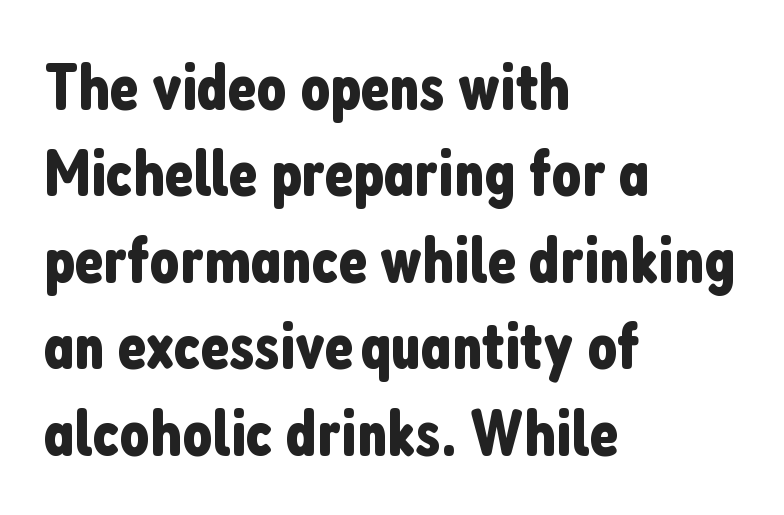
{"serif": "no", "italic": "no", "width": "condensed", "stroke_contrast": "low", "x_height": "medium", "monospaced": "no", "underline": "no", "align": "left", "line_spacing": "normal", "line_spacing_ratio": 1.31, "letter_spacing": "normal", "letter_spacing_em": 0.0, "glyph_px": 66}
